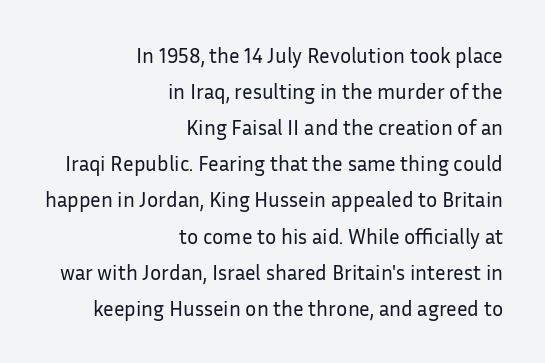
The image shows 21 px text type, upright; set right-aligned, line spacing 1.72x, normal letter spacing, not underlined.
